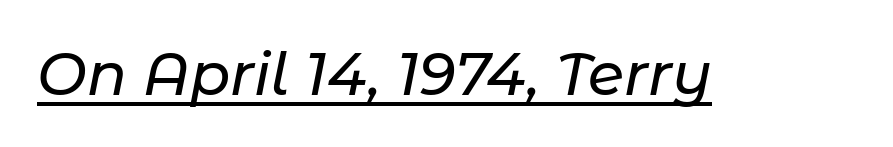
The rendering uses natural spacing where letterforms have individual widths. Compared with ordinary roman type, these characters are visibly tilted. Honestly, the underline is the first thing you notice here. Observe the ordinary spacing: letters are neighbours, not strangers.
